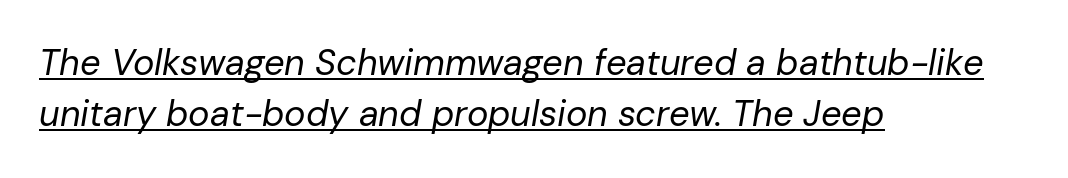
Q: Is the text bold? A: No.
Q: Is the text italic (slanted)? A: Yes, it leans right by about 10 degrees.
Q: Is the text underlined? A: Yes.
Q: How is the paragraph aligned? A: Left-aligned.
Q: Is the spacing between letters normal or unusually wide? A: Normal.
Q: Is the spacing between lines tight, normal or loose? A: Normal.
Q: Width (condensed, normal, or wide)? A: Normal.
Q: Stroke contrast? A: Low.
Q: x-height? A: Medium.
Q: Monospaced? A: No.
